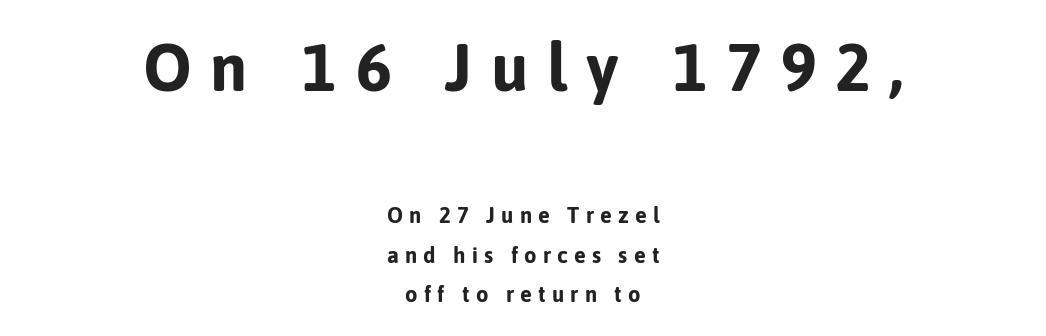
{"serif": "no", "italic": "no", "bold": "yes", "weight": "bold", "width": "normal", "stroke_contrast": "low", "x_height": "medium", "monospaced": "no", "underline": "no", "align": "center", "line_spacing_ratio": 1.8, "letter_spacing": "wide", "letter_spacing_em": 0.28, "larger_block": "first", "size_ratio": 3.05, "glyph_px": 67}
